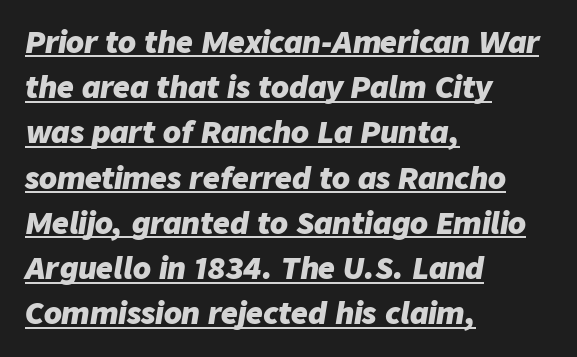
Q: Is the text bold? A: Yes.
Q: Is the text italic (slanted)? A: Yes, it leans right by about 9 degrees.
Q: Is the text underlined? A: Yes.
Q: How is the paragraph aligned? A: Left-aligned.
Q: Is the spacing between letters normal or unusually wide? A: Normal.
Q: Is the spacing between lines tight, normal or loose? A: Normal.
Q: Width (condensed, normal, or wide)? A: Normal.
Q: Stroke contrast? A: Low.
Q: x-height? A: Medium.
Q: Monospaced? A: No.
